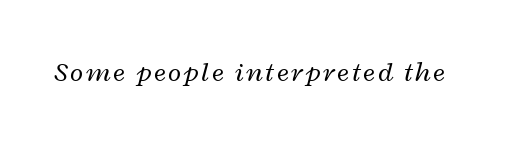
{"italic": "yes", "lean": "right", "slant_degrees": 12, "bold": "no", "underline": "no", "glyph_px": 27}
